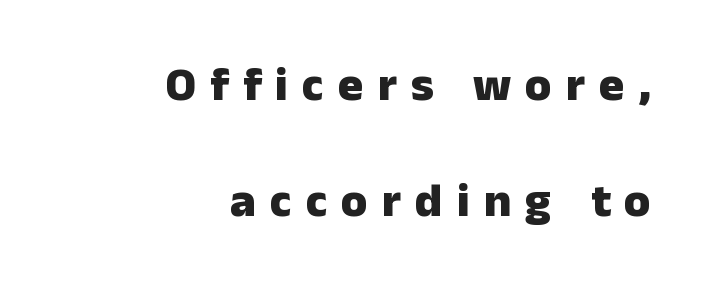
Q: Is the text bold? A: Yes.
Q: Is the text italic (slanted)? A: No, it is upright.
Q: Is the typeface a serif or a sans-serif typeface? A: Sans-serif.
Q: Is the text underlined? A: No.
Q: How is the paragraph aligned? A: Right-aligned.
Q: Is the spacing between letters normal or unusually wide? A: Unusually wide.
Q: Is the spacing between lines tight, normal or loose? A: Loose.
Q: Width (condensed, normal, or wide)? A: Normal.
Q: Stroke contrast? A: Low.
Q: x-height? A: Medium.
Q: Monospaced? A: No.
